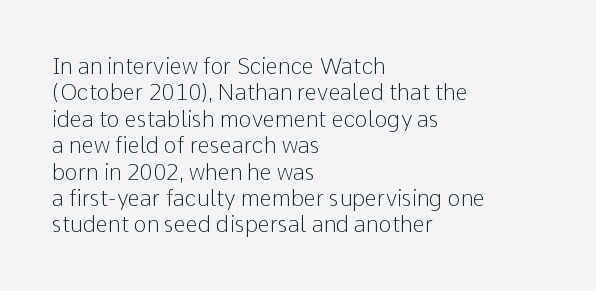
{"italic": "no", "bold": "no", "underline": "no", "align": "left", "line_spacing_ratio": 1.2, "letter_spacing": "normal", "letter_spacing_em": 0.0, "glyph_px": 22}
